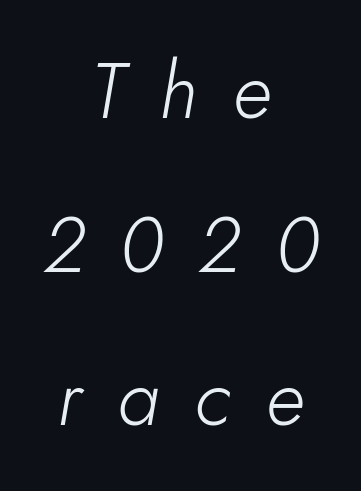
{"italic": "yes", "lean": "right", "slant_degrees": 10, "bold": "no", "weight": "light", "width": "normal", "stroke_contrast": "low", "x_height": "small", "monospaced": "no", "underline": "no", "align": "center", "line_spacing": "loose", "line_spacing_ratio": 1.97, "letter_spacing": "wide", "letter_spacing_em": 0.45, "glyph_px": 78}
